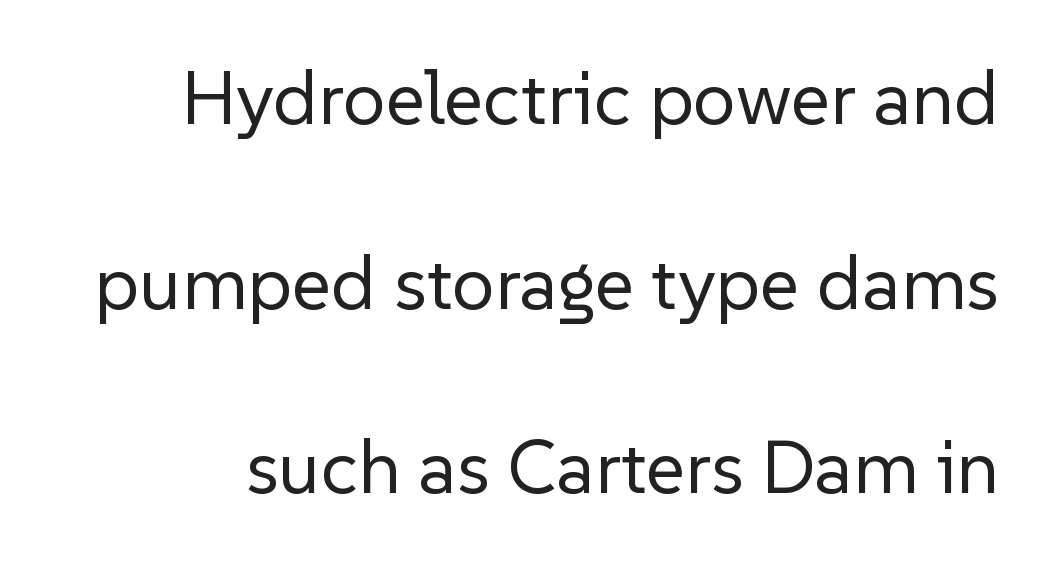
{"serif": "no", "italic": "no", "bold": "no", "weight": "regular", "width": "normal", "stroke_contrast": "low", "x_height": "medium", "monospaced": "no", "underline": "no", "line_spacing": "loose", "line_spacing_ratio": 2.43, "letter_spacing": "normal", "letter_spacing_em": 0.0, "glyph_px": 76}
